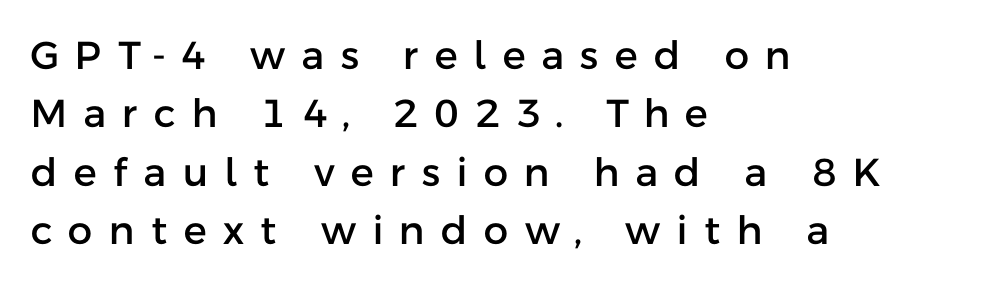
Q: Is the text italic (slanted)? A: No, it is upright.
Q: Is the typeface a serif or a sans-serif typeface? A: Sans-serif.
Q: Is the text underlined? A: No.
Q: How is the paragraph aligned? A: Left-aligned.
Q: Is the spacing between letters normal or unusually wide? A: Unusually wide.
Q: Is the spacing between lines tight, normal or loose? A: Normal.
Q: Width (condensed, normal, or wide)? A: Normal.
Q: Stroke contrast? A: Low.
Q: x-height? A: Medium.
Q: Monospaced? A: No.
